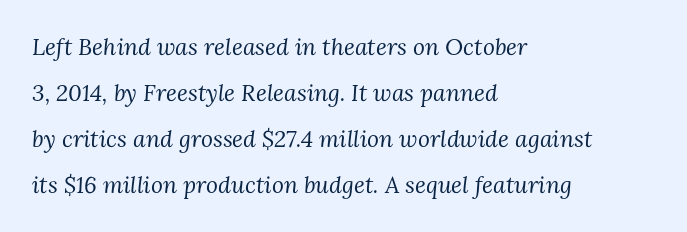
{"italic": "yes", "lean": "right", "slant_degrees": 3, "bold": "no", "underline": "no", "align": "left", "line_spacing": "loose", "line_spacing_ratio": 2.0, "letter_spacing": "normal", "letter_spacing_em": 0.0, "glyph_px": 23}
